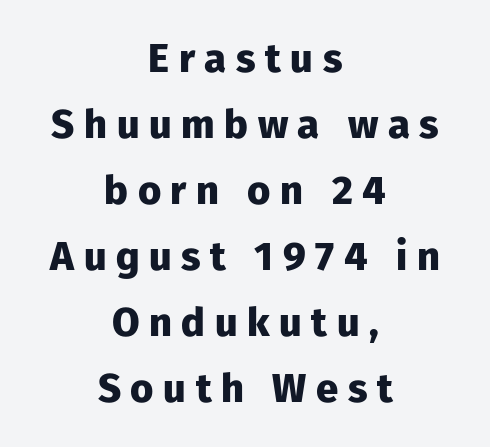
The image shows 40 px heavy sans-serif type, upright; set centered, normal line spacing (1.65x), unusually wide letter spacing (+0.24 em), not underlined; low stroke contrast and a medium x-height.
